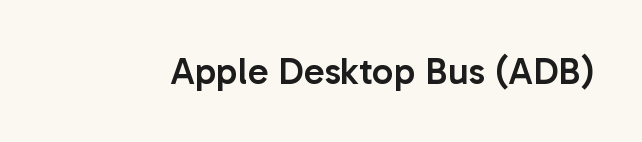
Style check: upright. These lines keep a tight, regular rhythm from letter to letter. As a designer I'd log this as weight 600, semibold. The gap between lines stays unmarked. The type family on display is of the sans-serif kind.
